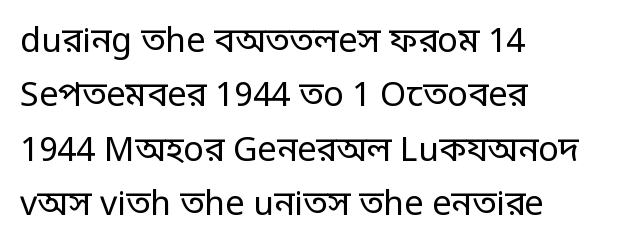
{"serif": "no", "italic": "no", "bold": "no", "weight": "regular", "width": "condensed", "stroke_contrast": "low", "monospaced": "no", "underline": "no", "align": "left", "line_spacing": "normal", "line_spacing_ratio": 1.6, "letter_spacing": "normal", "letter_spacing_em": 0.0, "glyph_px": 34}
